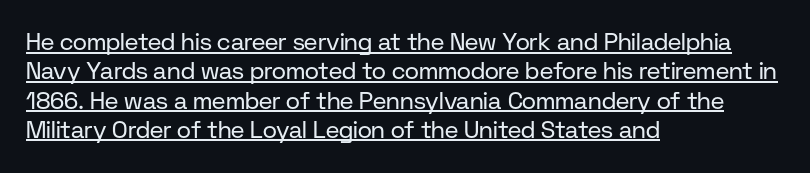
Q: Is the text bold? A: No.
Q: Is the text italic (slanted)? A: No, it is upright.
Q: Is the text underlined? A: Yes.
Q: How is the paragraph aligned? A: Left-aligned.
Q: Is the spacing between letters normal or unusually wide? A: Normal.
